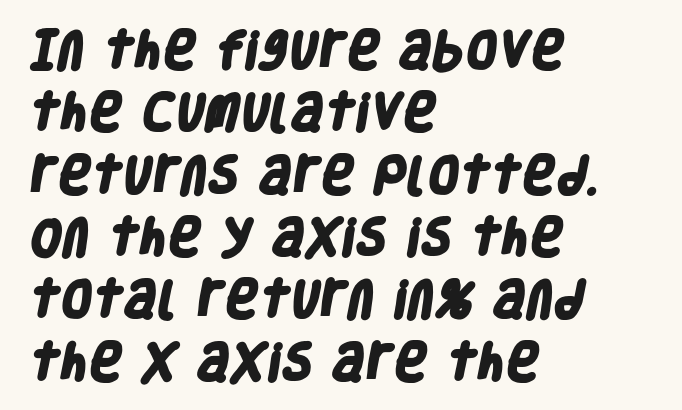
Q: Is the text bold? A: Yes.
Q: Is the typeface a serif or a sans-serif typeface? A: Sans-serif.
Q: Is the text underlined? A: No.
Q: How is the paragraph aligned? A: Left-aligned.
Q: Is the spacing between letters normal or unusually wide? A: Normal.
Q: Is the spacing between lines tight, normal or loose? A: Normal.
Q: Width (condensed, normal, or wide)? A: Condensed.
Q: Stroke contrast? A: Low.
Q: x-height? A: Large.
Q: Monospaced? A: No.
